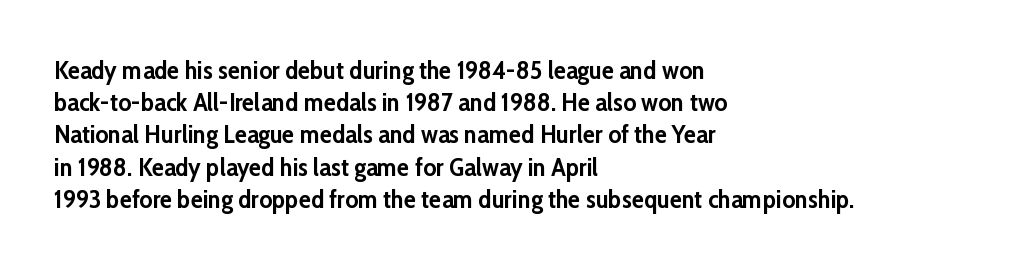
The image shows 25 px bold type, upright; set left-aligned, normal line spacing (1.29x), normal letter spacing, not underlined.
